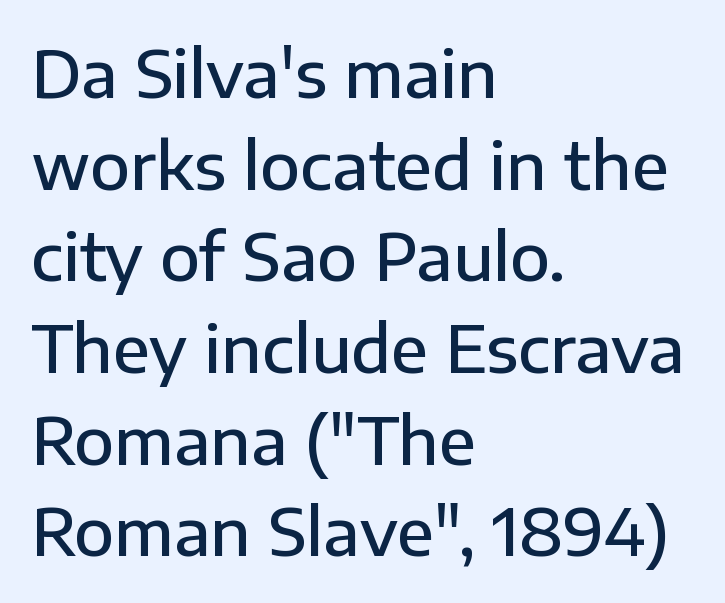
The gap between lines stays unmarked. Proportional: the letters do not fall into vertical columns. Summary of vertical rhythm: regular, with standard interline spacing. Here the glyphs are tracked normally, forming tight word shapes. The type sits square on the baseline with zero lean. Its strokes are somewhat broadened, the hallmark of semibold type.
